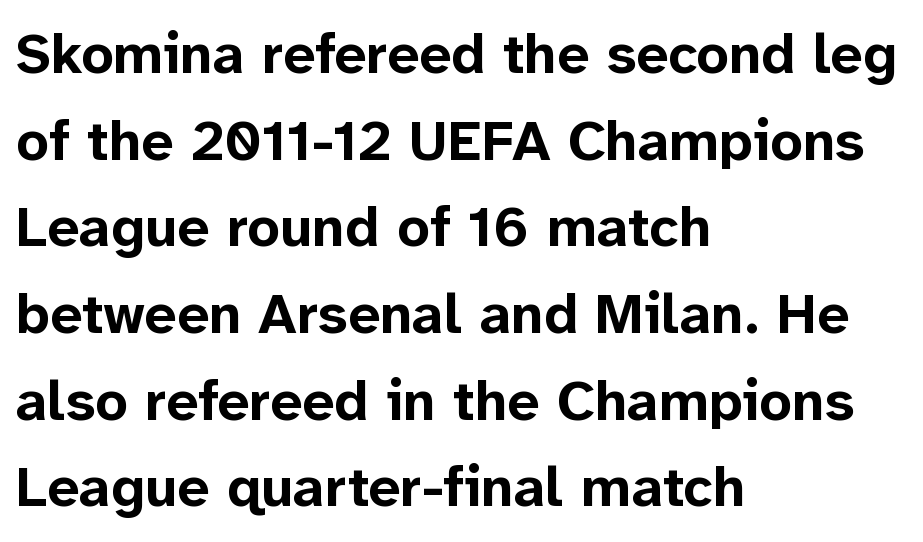
{"serif": "no", "italic": "no", "bold": "yes", "weight": "bold", "width": "normal", "stroke_contrast": "low", "x_height": "medium", "monospaced": "no", "underline": "no", "align": "left", "line_spacing": "normal", "line_spacing_ratio": 1.52, "letter_spacing": "normal", "letter_spacing_em": 0.0, "glyph_px": 57}
